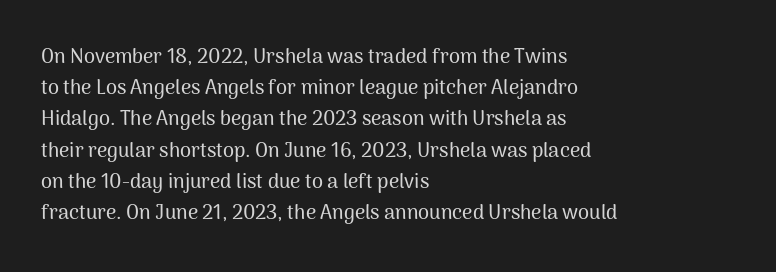
You could call the tracking neutral — neither tight nor loose. No italicization has been applied; the sample stays upright. Just letters on the line, the space beneath them empty. Compared with typical paragraphs, the rows here are spaced about the same.
